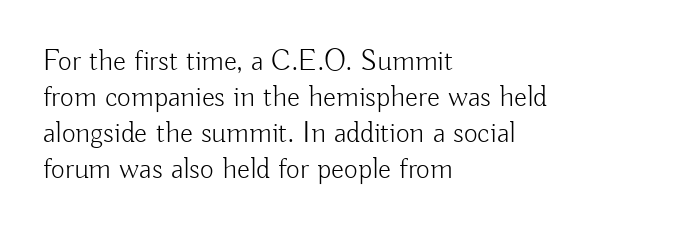
The image shows 30 px light sans-serif type, upright; set left-aligned, line spacing 1.2x, normal letter spacing, not underlined; low stroke contrast and a small x-height.
